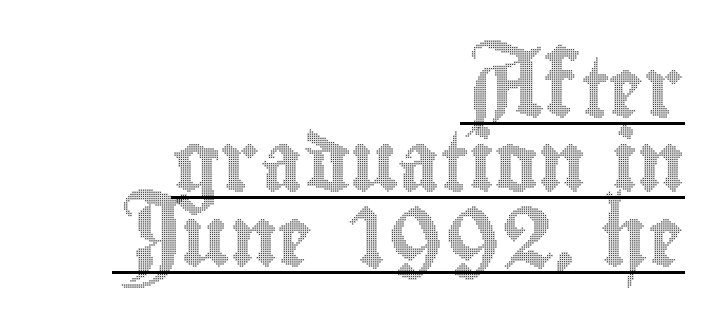
{"italic": "no", "width": "condensed", "x_height": "small", "monospaced": "no", "underline": "yes", "align": "right", "line_spacing": "normal", "line_spacing_ratio": 1.26, "letter_spacing": "normal", "letter_spacing_em": 0.0, "glyph_px": 59}
